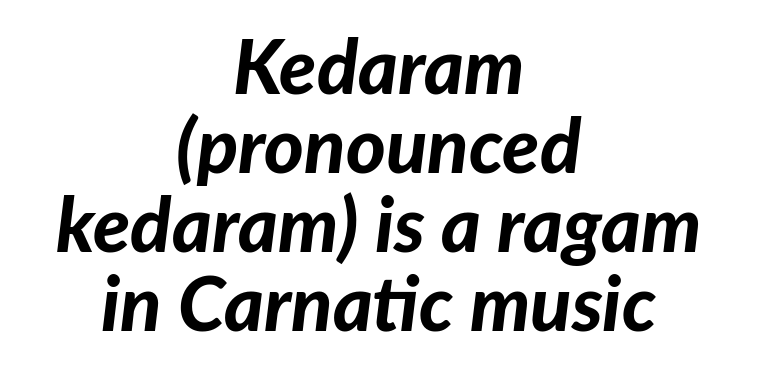
The image shows 76 px bold type, italic (leaning right); set centered, tight line spacing (1.04x), normal letter spacing, not underlined; low stroke contrast and a medium x-height.
